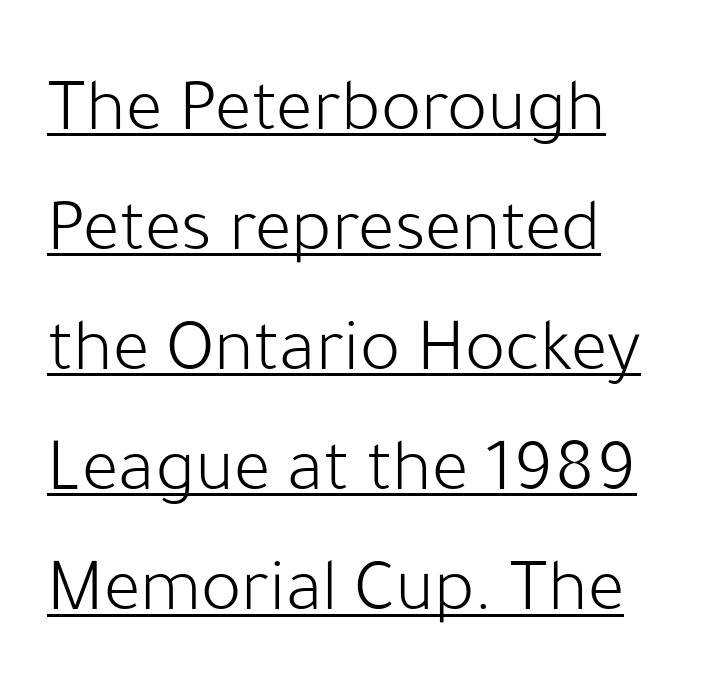
The image shows 76 px light sans-serif type, upright; set left-aligned, normal line spacing (1.58x), normal letter spacing, underlined; low stroke contrast and a medium x-height.
